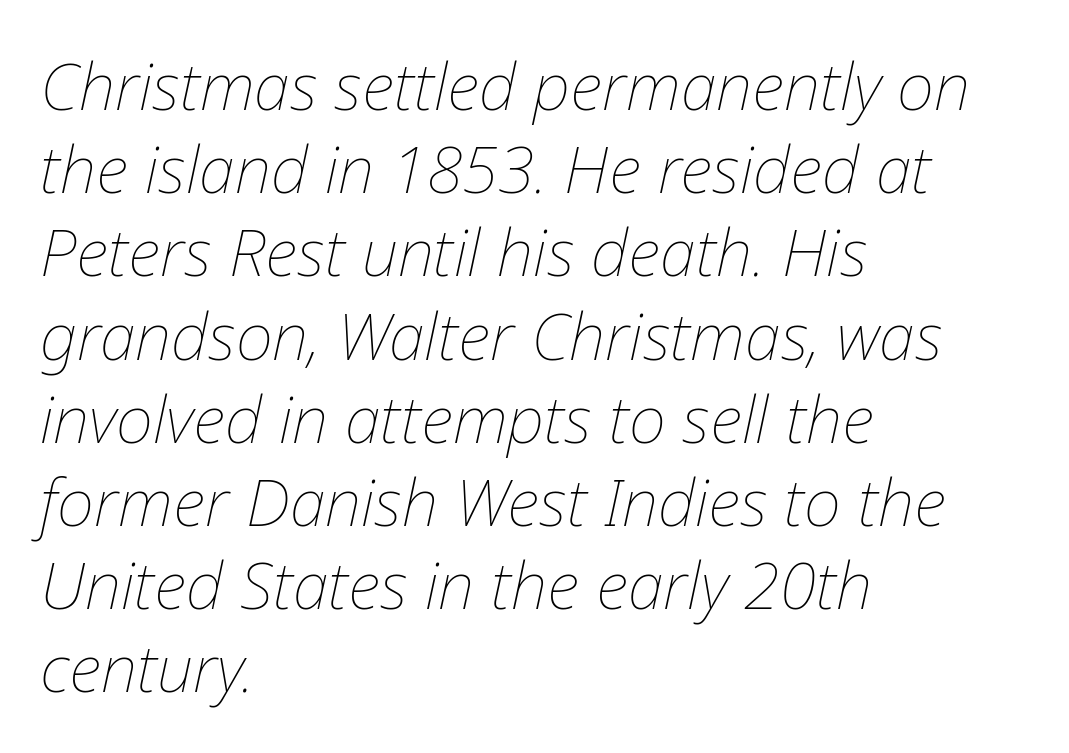
Q: Is the text bold? A: No.
Q: Is the text italic (slanted)? A: Yes, it leans right by about 12 degrees.
Q: Is the text underlined? A: No.
Q: How is the paragraph aligned? A: Left-aligned.
Q: Is the spacing between letters normal or unusually wide? A: Normal.
Q: Is the spacing between lines tight, normal or loose? A: Normal.
Q: Width (condensed, normal, or wide)? A: Normal.
Q: Stroke contrast? A: Low.
Q: x-height? A: Medium.
Q: Monospaced? A: No.
